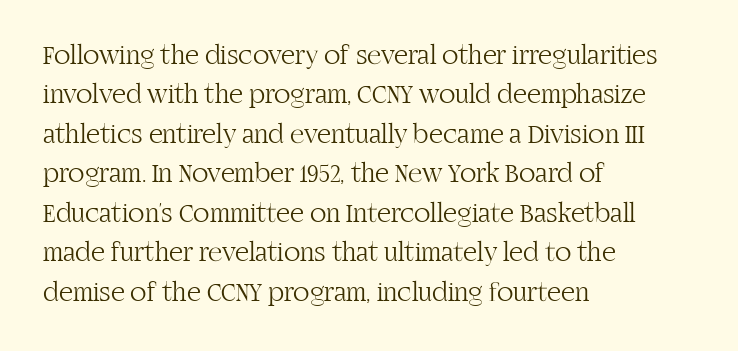
Q: Is the text bold? A: No.
Q: Is the text italic (slanted)? A: No, it is upright.
Q: Is the text underlined? A: No.
Q: How is the paragraph aligned? A: Left-aligned.
Q: Is the spacing between letters normal or unusually wide? A: Normal.
Q: Is the spacing between lines tight, normal or loose? A: Normal.
